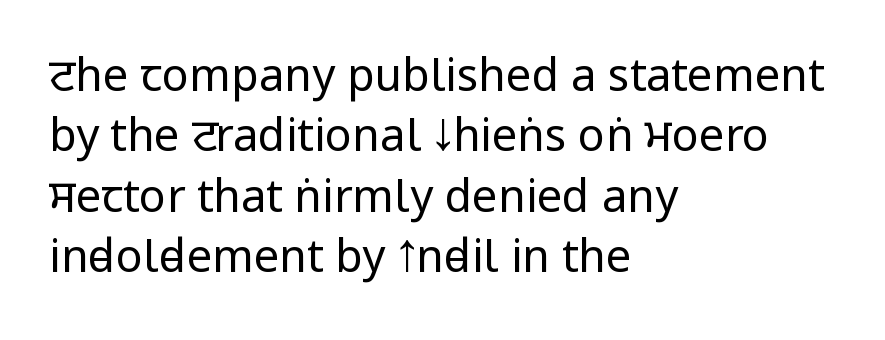
The image shows 45 px regular-weight, condensed sans-serif type, upright; set left-aligned, normal line spacing (1.34x), normal letter spacing, not underlined; low stroke contrast and a large x-height.
